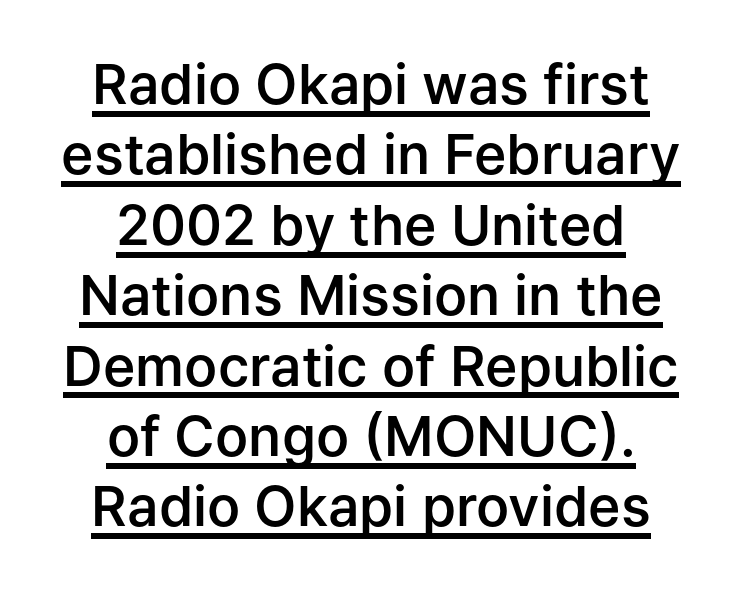
The image shows 55 px semibold sans-serif type, upright; set centered, normal line spacing (1.28x), normal letter spacing, underlined; low stroke contrast and a medium x-height.
